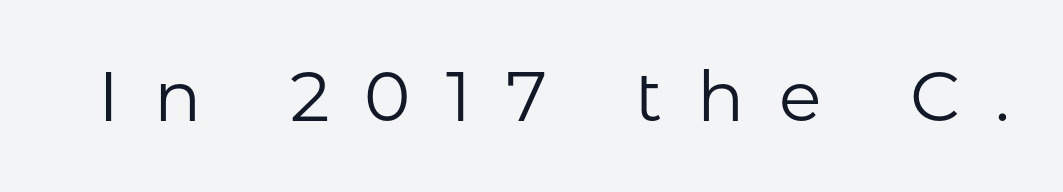
{"serif": "no", "italic": "no", "bold": "no", "weight": "regular", "width": "normal", "stroke_contrast": "low", "x_height": "medium", "monospaced": "no", "underline": "no", "letter_spacing": "wide", "letter_spacing_em": 0.5, "glyph_px": 70}
